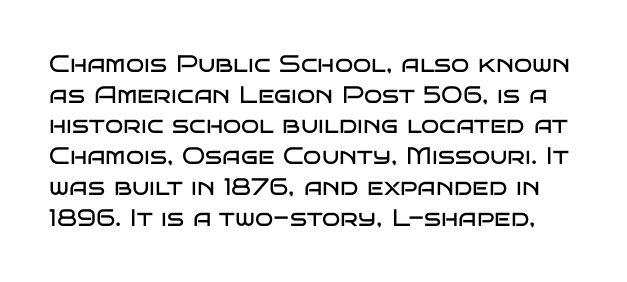
Vertical spacing — default. This is the regular roman posture of the typeface. Bare-footed words on every line. Stroke mass is kept to a normal reading level or below.
